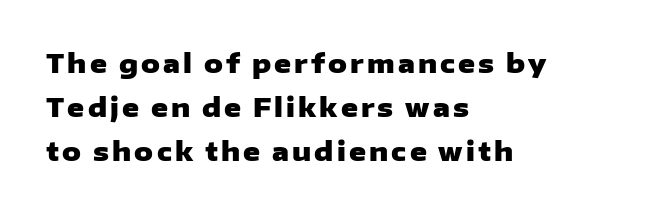
{"italic": "no", "bold": "yes", "underline": "no", "align": "left", "line_spacing": "normal", "line_spacing_ratio": 1.69, "glyph_px": 26}
